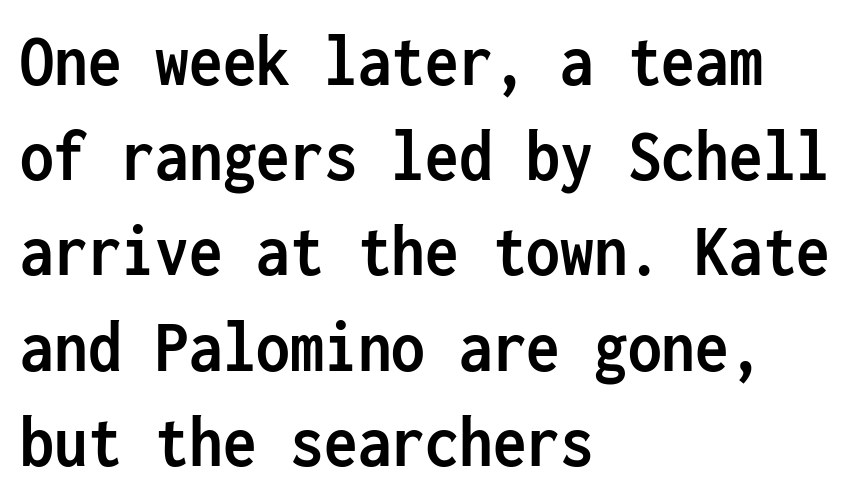
The image shows 75 px semibold, condensed sans-serif type, upright, monospaced; set left-aligned, normal line spacing (1.27x), normal letter spacing, not underlined; low stroke contrast and a medium x-height.
